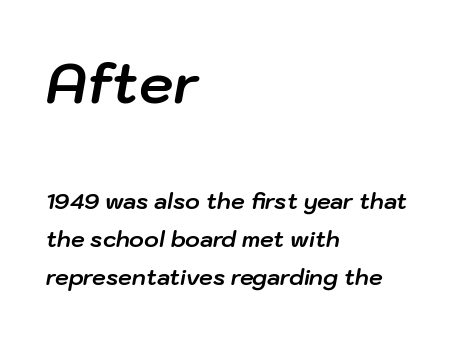
Line starts are locked; line ends wander. Tracking value appears to be zero — textbook default spacing. Decoration check: the copy has no underline. Emphasis by weight is at full strength: bold. The rendering uses natural spacing where letterforms have individual widths.
